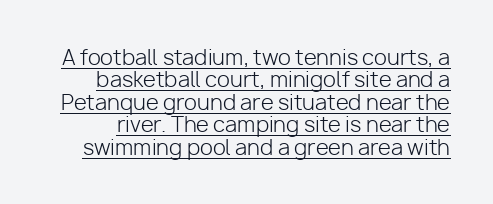
The passage shown has conventional tracking throughout. Heaviness? Minimal to ordinary, like unemphasized prose. The typography opts for an upright posture over an oblique one. Summary of vertical rhythm: compact, with narrow interline spacing.
